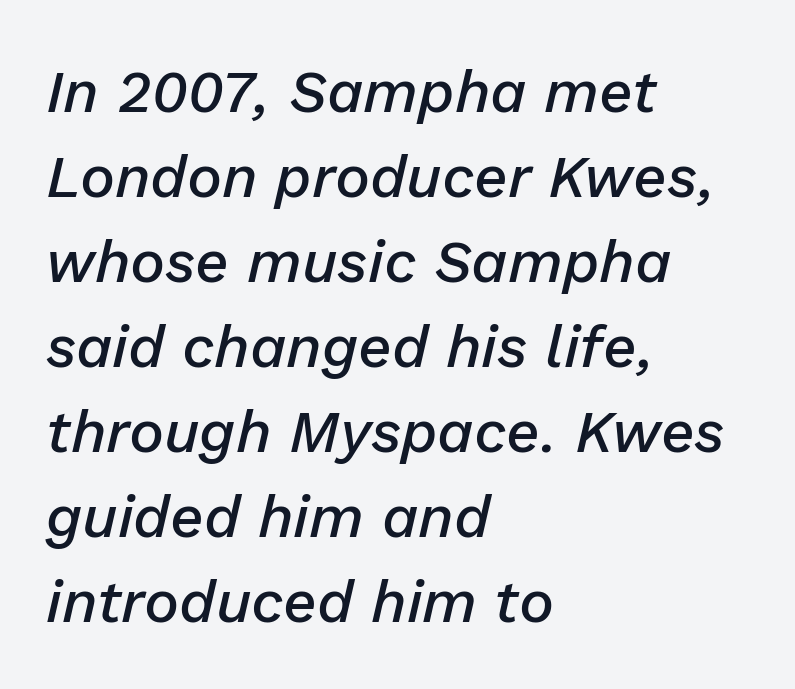
The image shows 59 px semibold type, italic (leaning right); set left-aligned, normal line spacing (1.44x), normal letter spacing, not underlined; low stroke contrast and a medium x-height.
